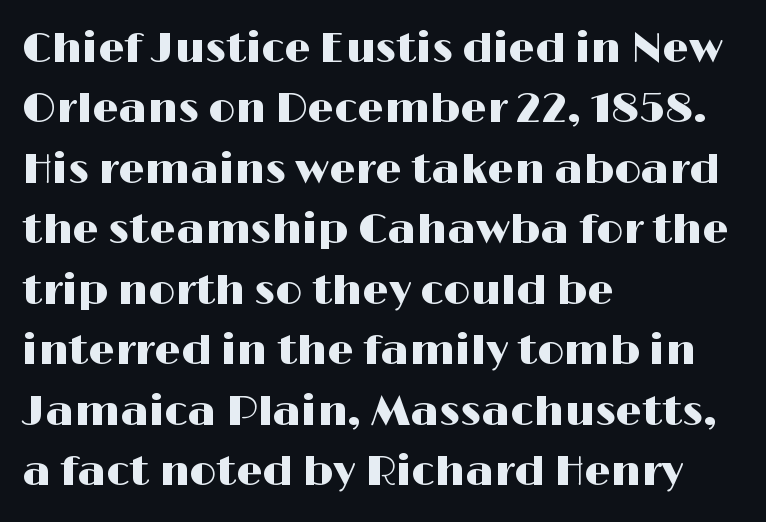
Q: Is the text italic (slanted)? A: No, it is upright.
Q: Is the typeface a serif or a sans-serif typeface? A: Sans-serif.
Q: Is the text underlined? A: No.
Q: How is the paragraph aligned? A: Left-aligned.
Q: Is the spacing between letters normal or unusually wide? A: Normal.
Q: Is the spacing between lines tight, normal or loose? A: Normal.
Q: Width (condensed, normal, or wide)? A: Wide.
Q: Stroke contrast? A: High.
Q: x-height? A: Medium.
Q: Monospaced? A: No.
